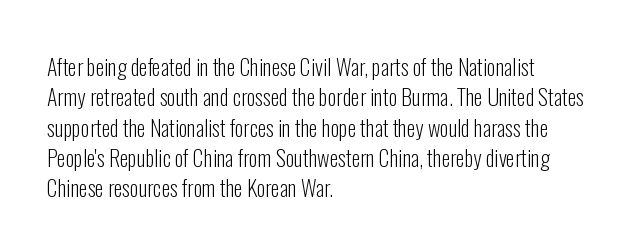
{"italic": "no", "bold": "no", "underline": "no", "align": "left", "line_spacing": "normal", "line_spacing_ratio": 1.38, "letter_spacing": "normal", "letter_spacing_em": 0.0, "glyph_px": 22}
